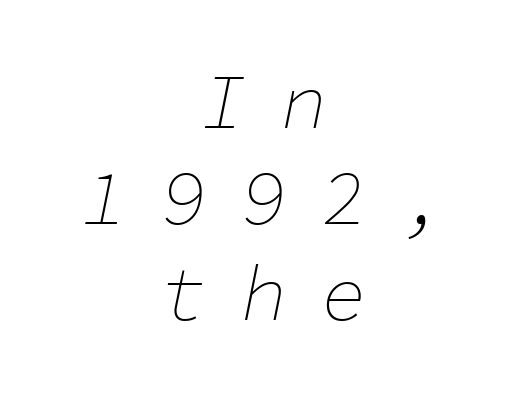
{"italic": "yes", "lean": "right", "slant_degrees": 11, "bold": "no", "weight": "thin", "width": "normal", "stroke_contrast": "low", "x_height": "medium", "monospaced": "yes", "underline": "no", "align": "center", "line_spacing": "normal", "line_spacing_ratio": 1.25, "letter_spacing": "wide", "letter_spacing_em": 0.44, "glyph_px": 77}
